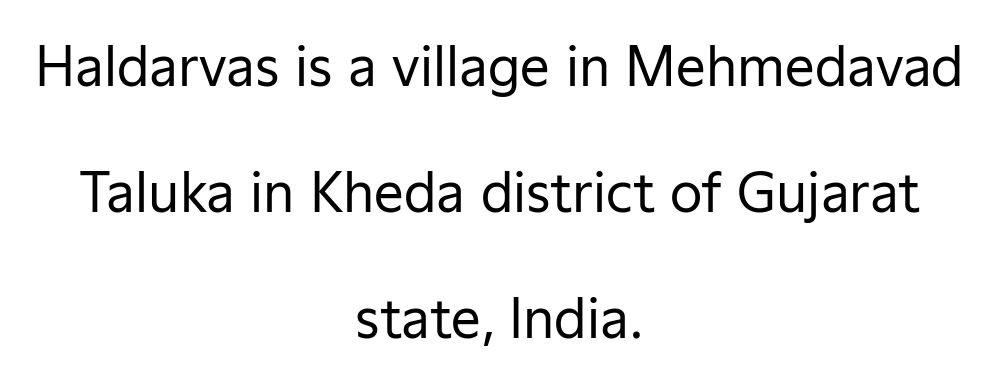
{"serif": "no", "italic": "no", "bold": "no", "weight": "regular", "width": "normal", "stroke_contrast": "low", "x_height": "medium", "monospaced": "no", "underline": "no", "align": "center", "line_spacing": "loose", "line_spacing_ratio": 2.38, "letter_spacing": "normal", "letter_spacing_em": 0.0, "glyph_px": 53}
